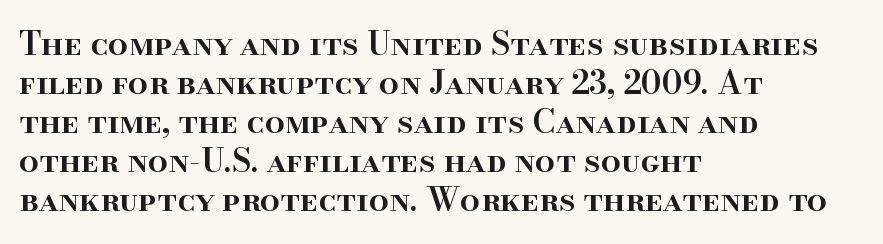
{"serif": "yes", "italic": "no", "bold": "semi", "weight": "semibold", "width": "normal", "stroke_contrast": "high", "x_height": "small", "monospaced": "no", "underline": "no", "align": "left", "line_spacing_ratio": 1.22, "letter_spacing": "normal", "letter_spacing_em": 0.0, "glyph_px": 32}
